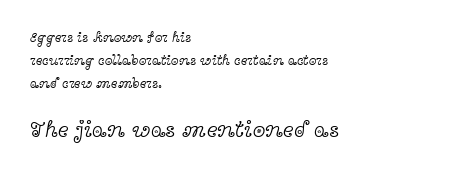
The space directly below the letters is spotless. Counters stay open thanks to moderate or lighter strokes. Normally led — the rows are evenly, conventionally spaced. Whoever set this made the second block the dominant, larger element. Default kerning and tracking; the words read as compact shapes.
